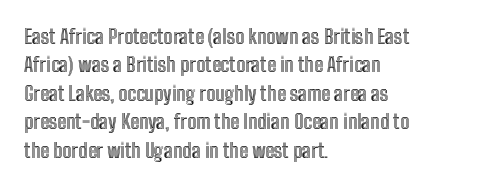
{"italic": "no", "underline": "no", "align": "left", "line_spacing": "normal", "line_spacing_ratio": 1.42, "letter_spacing": "normal", "letter_spacing_em": 0.0, "glyph_px": 20}
